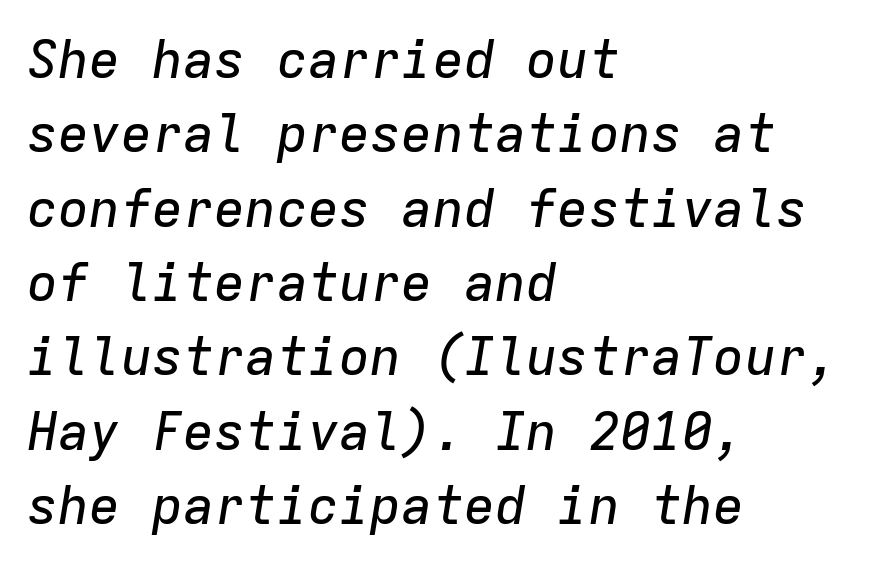
Q: Is the text italic (slanted)? A: Yes, it leans right by about 9 degrees.
Q: Is the text underlined? A: No.
Q: How is the paragraph aligned? A: Left-aligned.
Q: Is the spacing between letters normal or unusually wide? A: Normal.
Q: Is the spacing between lines tight, normal or loose? A: Normal.
Q: Width (condensed, normal, or wide)? A: Normal.
Q: Stroke contrast? A: Low.
Q: x-height? A: Medium.
Q: Monospaced? A: Yes.
